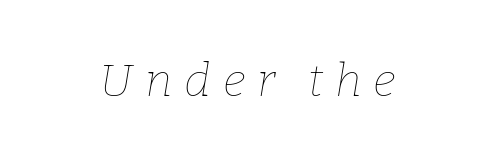
{"italic": "yes", "lean": "right", "slant_degrees": 9, "bold": "no", "weight": "thin", "width": "normal", "stroke_contrast": "low", "x_height": "medium", "monospaced": "no", "underline": "no", "letter_spacing": "wide", "letter_spacing_em": 0.26, "glyph_px": 46}
